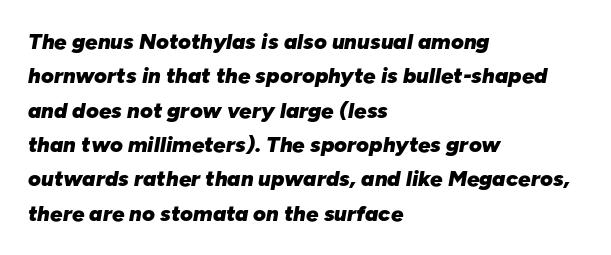
Tall strokes in this sample are angled rather than plumb. The line-height multiplier appears to be the usual default. No word sits above an underline. This sample uses plain, unmodified letter spacing. Left-aligned paragraph, ragged on the right. You'd pick this weight for a headline — it's a proper bold.
